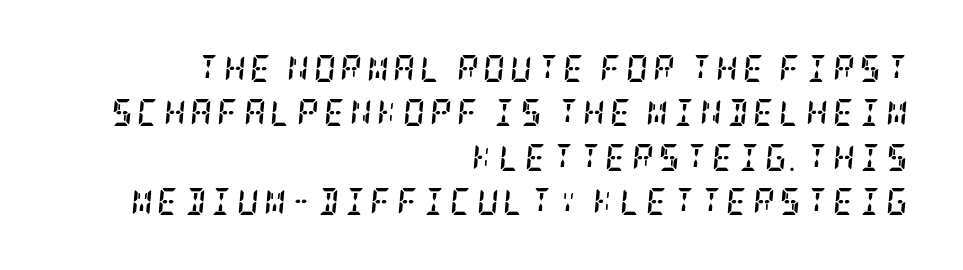
A bare baseline throughout the passage. The setting favours the right margin, as signatures and pull-quotes sometimes do. Line spacing here is normal. The characters look thick and weighty, a clear bold. Posture: slanted.
